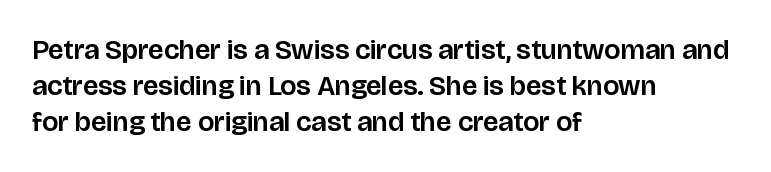
{"serif": "no", "italic": "no", "width": "normal", "stroke_contrast": "low", "x_height": "large", "monospaced": "no", "underline": "no", "align": "left", "line_spacing": "normal", "line_spacing_ratio": 1.29, "letter_spacing": "normal", "letter_spacing_em": 0.0, "glyph_px": 28}
